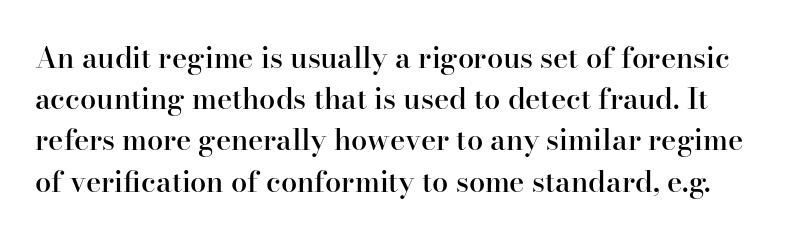
The rendering uses natural spacing where letterforms have individual widths. Stroke thickness is moderately raised; the sample reads as semibold. The glyphs are unaccompanied by any horizontal stroke below them. The lettering holds an erect, upright posture throughout. The horizontal fit of the characters is conventional and even. The designer left line spacing at the default.
